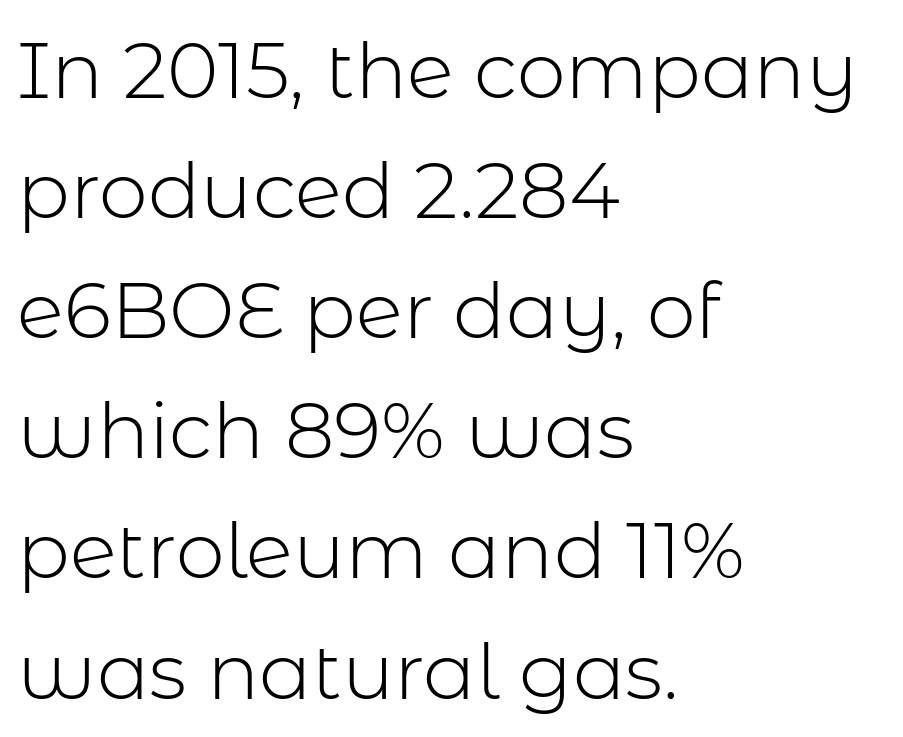
{"serif": "no", "italic": "no", "bold": "no", "weight": "light", "width": "normal", "stroke_contrast": "low", "x_height": "medium", "monospaced": "no", "underline": "no", "align": "left", "line_spacing": "normal", "line_spacing_ratio": 1.54, "letter_spacing": "normal", "letter_spacing_em": 0.0, "glyph_px": 78}
